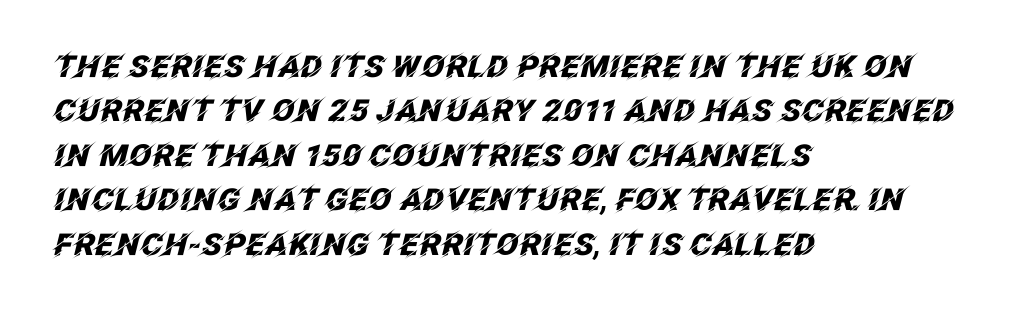
{"italic": "yes", "lean": "right", "slant_degrees": 12, "bold": "yes", "weight": "heavy", "width": "normal", "stroke_contrast": "low", "x_height": "large", "monospaced": "no", "underline": "no", "align": "left", "line_spacing": "normal", "line_spacing_ratio": 1.48, "letter_spacing": "normal", "letter_spacing_em": 0.0, "glyph_px": 30}
